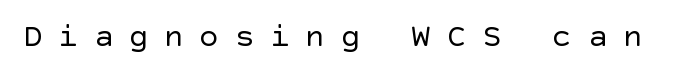
{"serif": "no", "italic": "no", "bold": "no", "weight": "regular", "width": "normal", "x_height": "large", "underline": "no", "letter_spacing": "wide", "letter_spacing_em": 0.47, "glyph_px": 33}
